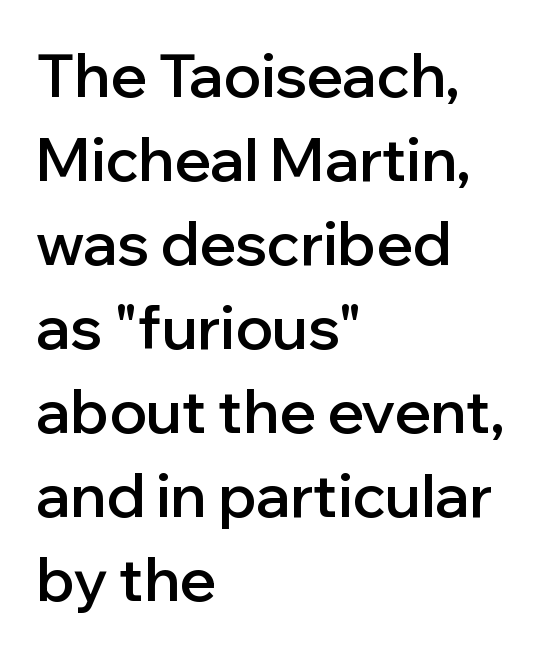
Q: Is the text bold? A: Semi-bold.
Q: Is the text italic (slanted)? A: No, it is upright.
Q: Is the typeface a serif or a sans-serif typeface? A: Sans-serif.
Q: Is the text underlined? A: No.
Q: How is the paragraph aligned? A: Left-aligned.
Q: Is the spacing between letters normal or unusually wide? A: Normal.
Q: Is the spacing between lines tight, normal or loose? A: Normal.
Q: Width (condensed, normal, or wide)? A: Normal.
Q: Stroke contrast? A: Low.
Q: x-height? A: Medium.
Q: Monospaced? A: No.
